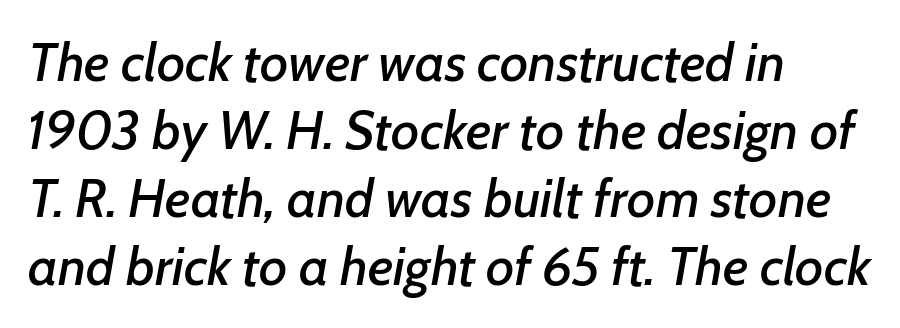
{"italic": "yes", "lean": "right", "slant_degrees": 7, "width": "normal", "stroke_contrast": "low", "x_height": "medium", "monospaced": "no", "underline": "no", "align": "left", "line_spacing": "normal", "line_spacing_ratio": 1.26, "letter_spacing": "normal", "letter_spacing_em": 0.0, "glyph_px": 54}
